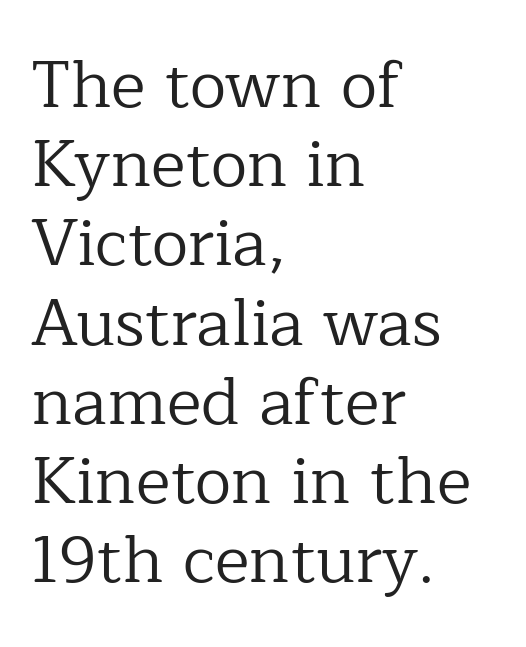
The image shows 66 px regular-weight serif type, upright; set left-aligned, line spacing 1.2x, normal letter spacing, not underlined; low stroke contrast and a medium x-height.
